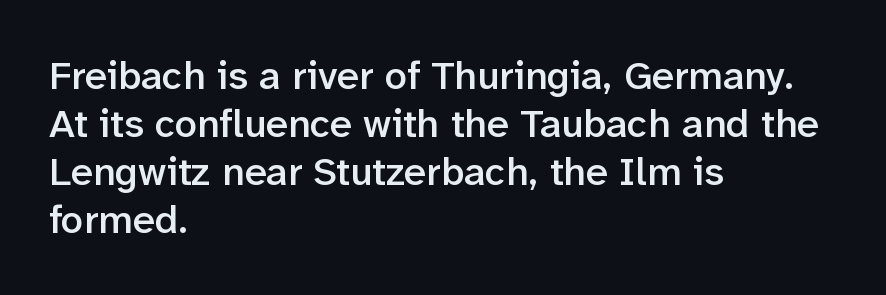
The image shows 40 px semibold sans-serif type, upright; set left-aligned, line spacing 1.2x, normal letter spacing, not underlined; low stroke contrast and a medium x-height.
